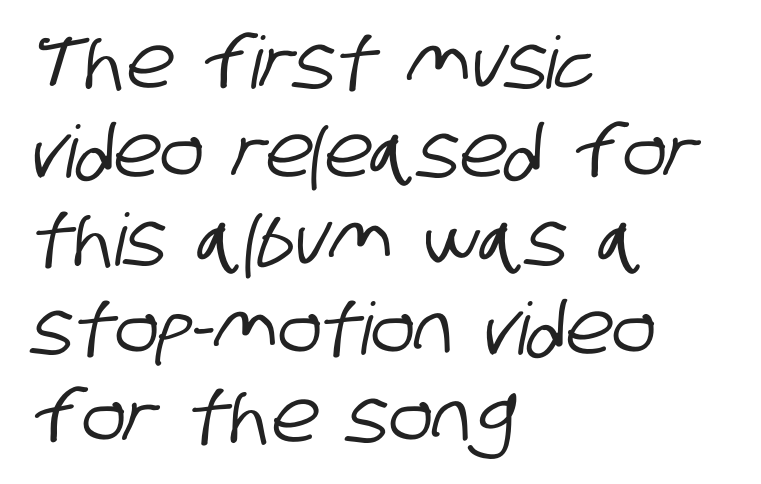
The glyphs in this specimen are sans serif. The strip under each line holds only bare page. Compared with typical body copy, the letter spacing here is the same. All the whitespace from short lines collects on the right.
